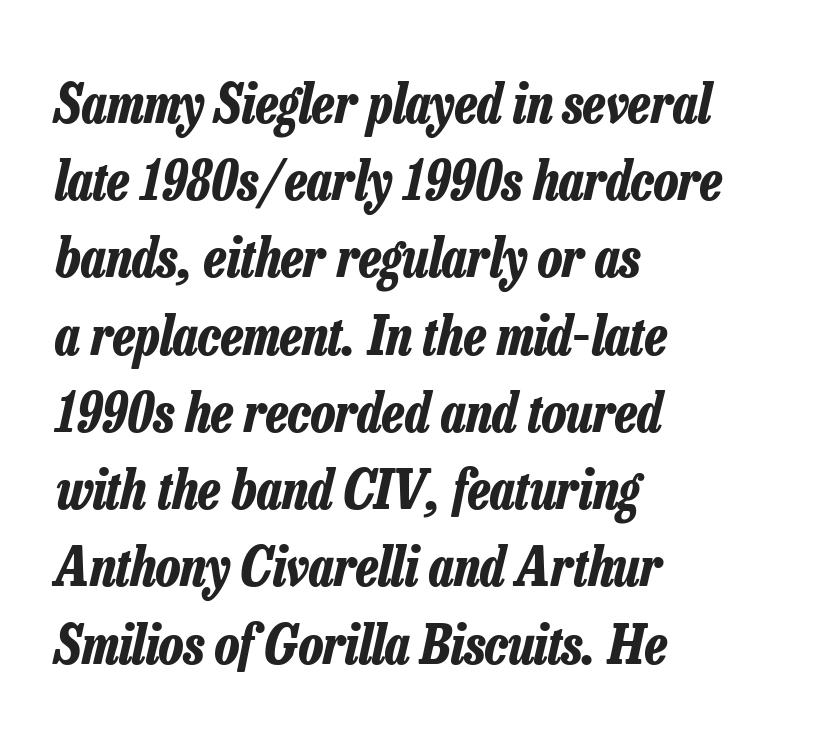
{"italic": "yes", "lean": "right", "slant_degrees": 13, "bold": "yes", "weight": "bold", "width": "condensed", "stroke_contrast": "low", "x_height": "medium", "monospaced": "no", "underline": "no", "align": "left", "line_spacing": "normal", "line_spacing_ratio": 1.43, "letter_spacing": "normal", "letter_spacing_em": 0.0, "glyph_px": 54}
